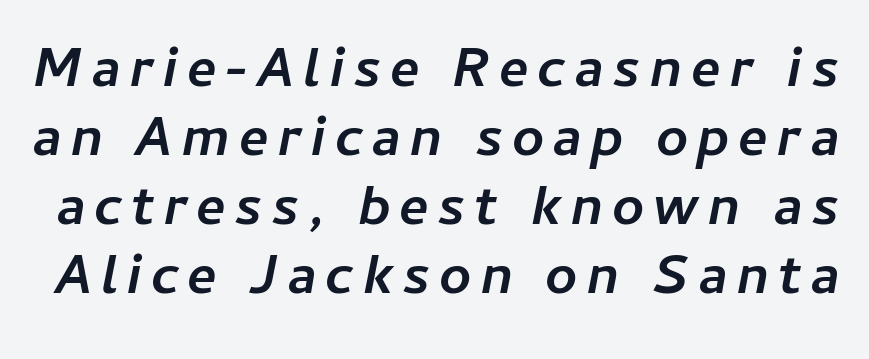
{"italic": "yes", "lean": "right", "slant_degrees": 11, "bold": "yes", "weight": "semibold", "width": "normal", "stroke_contrast": "low", "x_height": "medium", "monospaced": "no", "underline": "no", "line_spacing_ratio": 1.23, "glyph_px": 56}
